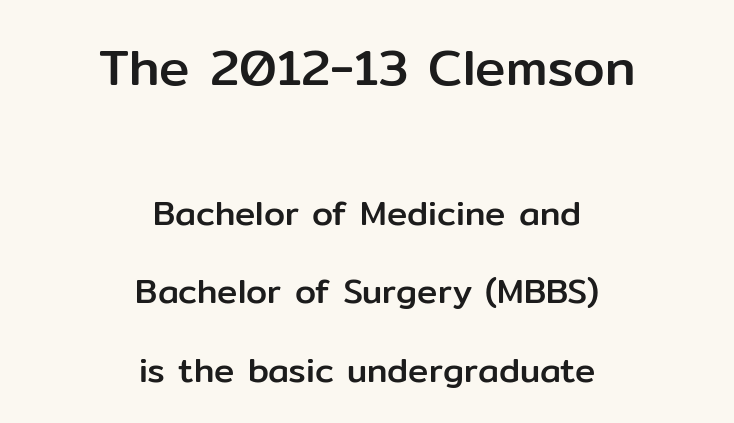
Q: Is the text italic (slanted)? A: No, it is upright.
Q: Is the typeface a serif or a sans-serif typeface? A: Sans-serif.
Q: Is the text underlined? A: No.
Q: How is the paragraph aligned? A: Centered.
Q: Is the spacing between letters normal or unusually wide? A: Normal.
Q: Is the spacing between lines tight, normal or loose? A: Loose.
Q: Which block of text is set in a larger size, the first (top) or the second (bottom)? A: The first (top) one.
Q: Width (condensed, normal, or wide)? A: Normal.
Q: Stroke contrast? A: Low.
Q: x-height? A: Medium.
Q: Monospaced? A: No.
